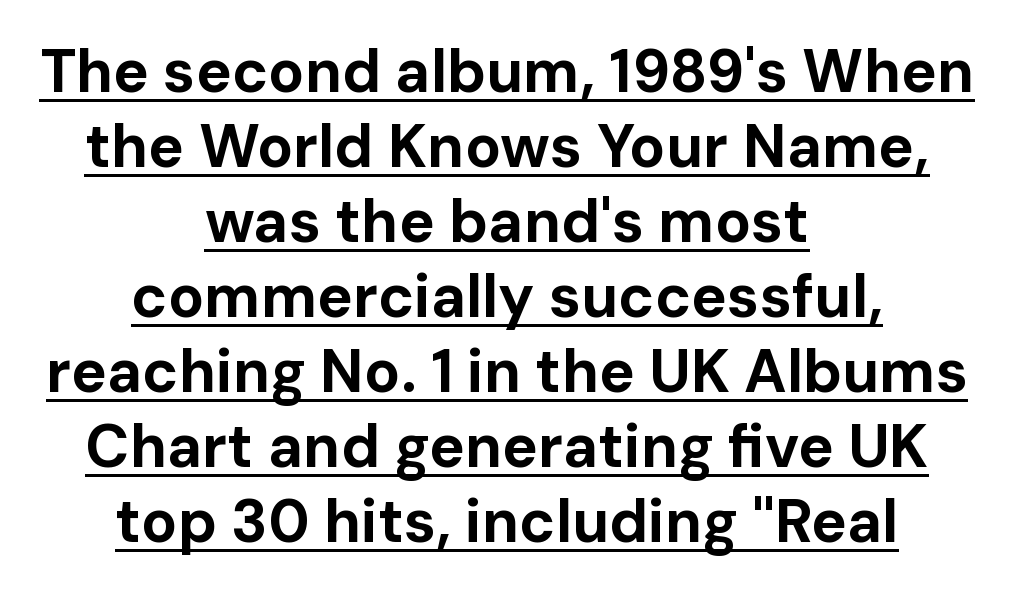
{"serif": "no", "italic": "no", "bold": "yes", "weight": "bold", "width": "normal", "stroke_contrast": "low", "x_height": "medium", "monospaced": "no", "underline": "yes", "align": "center", "line_spacing": "normal", "line_spacing_ratio": 1.25, "letter_spacing": "normal", "letter_spacing_em": 0.0, "glyph_px": 60}
